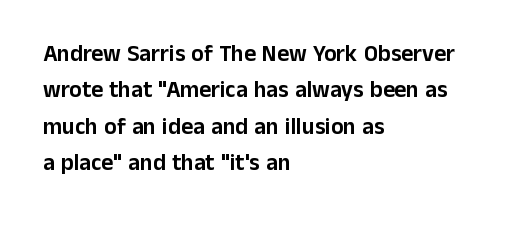
Style check: upright. Honestly, the letter spacing is just normal — you wouldn't notice it. Short and long lines alike share a common starting point at left. Any mark beneath the type? The region is blank. Interline gaps are of average width in this sample.
